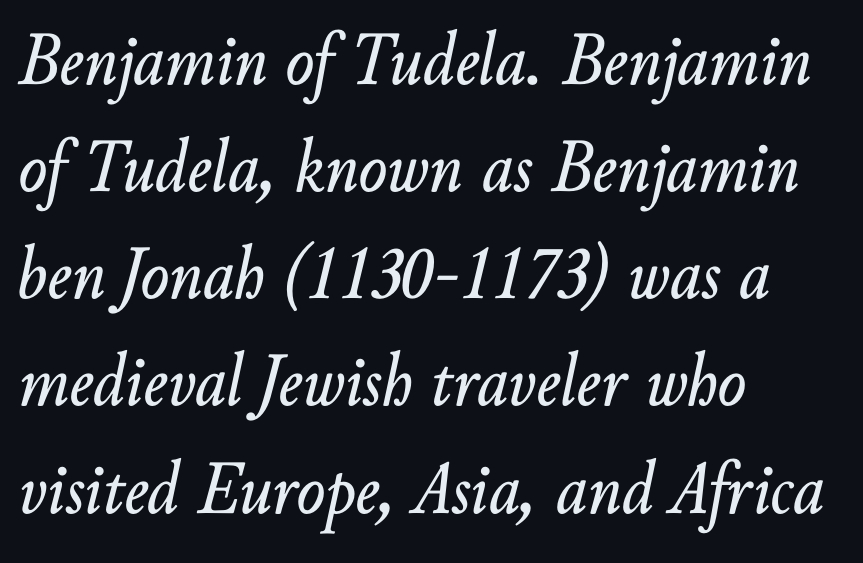
The image shows 76 px text type, italic (leaning right); set left-aligned, normal line spacing (1.41x), normal letter spacing, not underlined; low stroke contrast and a small x-height.
